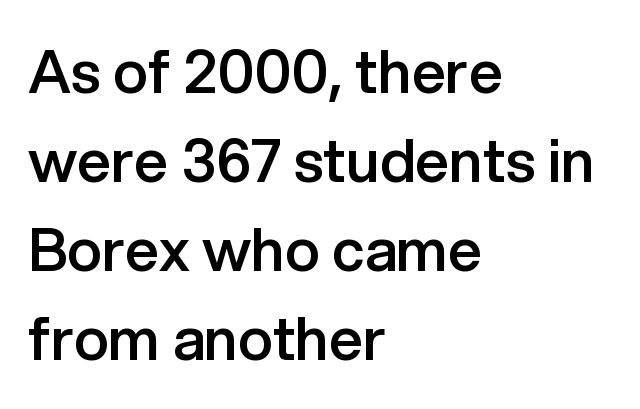
Q: Is the text bold? A: Semi-bold.
Q: Is the text italic (slanted)? A: No, it is upright.
Q: Is the typeface a serif or a sans-serif typeface? A: Sans-serif.
Q: Is the text underlined? A: No.
Q: How is the paragraph aligned? A: Left-aligned.
Q: Is the spacing between letters normal or unusually wide? A: Normal.
Q: Is the spacing between lines tight, normal or loose? A: Normal.
Q: Width (condensed, normal, or wide)? A: Normal.
Q: Stroke contrast? A: Low.
Q: x-height? A: Medium.
Q: Monospaced? A: No.
